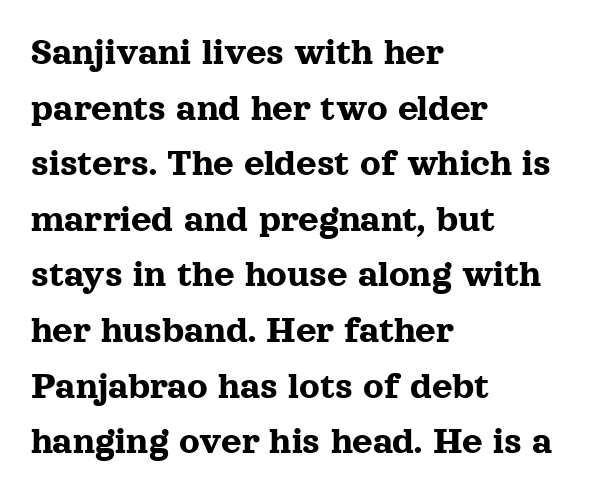
The image shows 40 px serif type, upright; set left-aligned, normal line spacing (1.39x), normal letter spacing, not underlined; a medium x-height.
